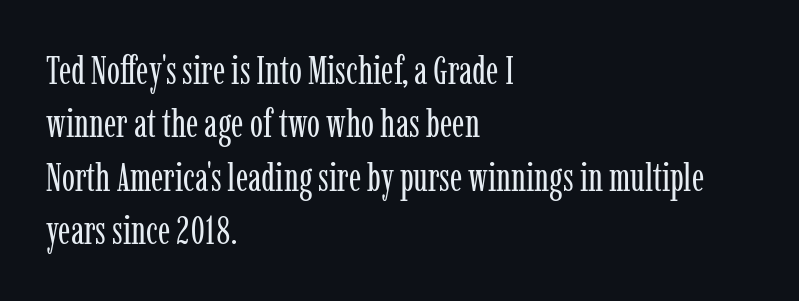
Has an underline been added? It has not. What kind of face is this? One with serifs. The line texture is even and compact thanks to regular tracking. Vertical spacing — default. Is this a fixed-width face? No — the glyphs have proportional, varying widths.
